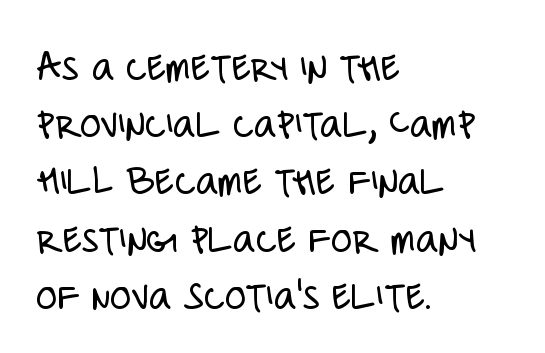
{"serif": "no", "italic": "no", "bold": "no", "weight": "light", "width": "condensed", "stroke_contrast": "low", "x_height": "large", "monospaced": "no", "underline": "no", "align": "left", "line_spacing": "normal", "line_spacing_ratio": 1.33, "letter_spacing": "normal", "letter_spacing_em": 0.0, "glyph_px": 43}
